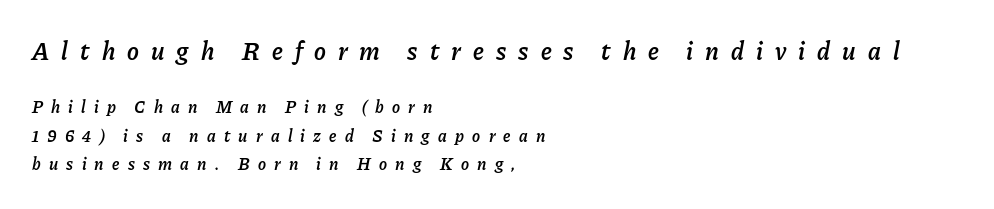
Q: Is the text bold? A: Semi-bold.
Q: Is the text italic (slanted)? A: Yes, it leans right by about 11 degrees.
Q: Is the text underlined? A: No.
Q: How is the paragraph aligned? A: Left-aligned.
Q: Is the spacing between letters normal or unusually wide? A: Unusually wide.
Q: Is the spacing between lines tight, normal or loose? A: Normal.
Q: Which block of text is set in a larger size, the first (top) or the second (bottom)? A: The first (top) one.
